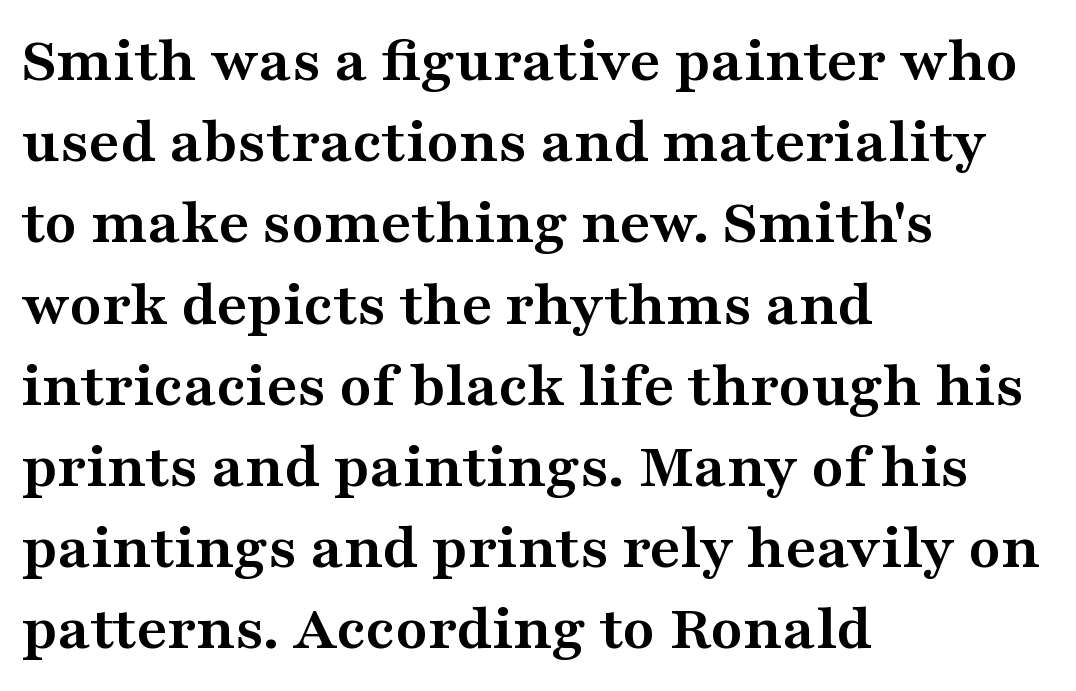
Check the space under the baseline: it is left empty. This is serif lettering, the kind often seen in printed books. Does the copy run flush right? No — it runs flush left. Posture: upright roman. Notice how thick the strokes are: this is what a full bold looks like. Nobody touched the tracking dial on this one.
